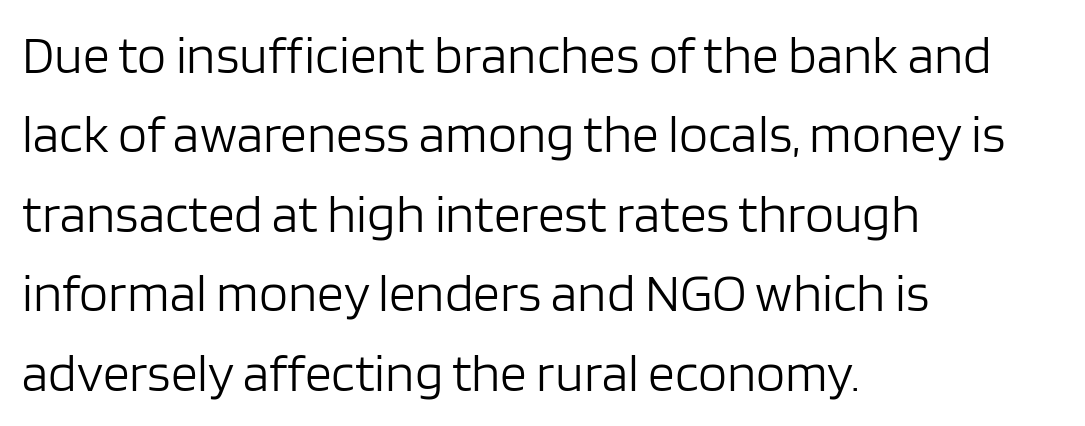
The image shows 53 px light sans-serif type, upright; set left-aligned, normal line spacing (1.5x), normal letter spacing, not underlined; low stroke contrast and a large x-height.
